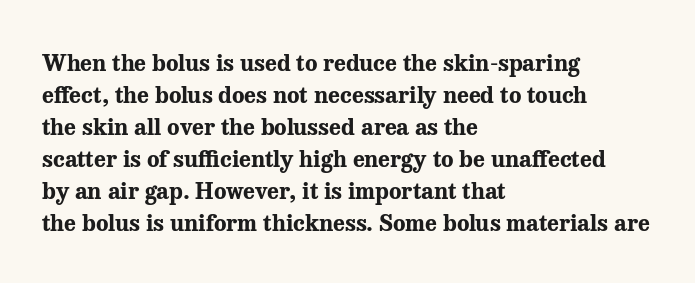
Compared with typical paragraphs, the rows here are spaced about the same. In terms of posture, this sample is upright. You'd pick this weight for a headline — it's a proper bold. Typeset ragged right — the left edge is the straight one.
